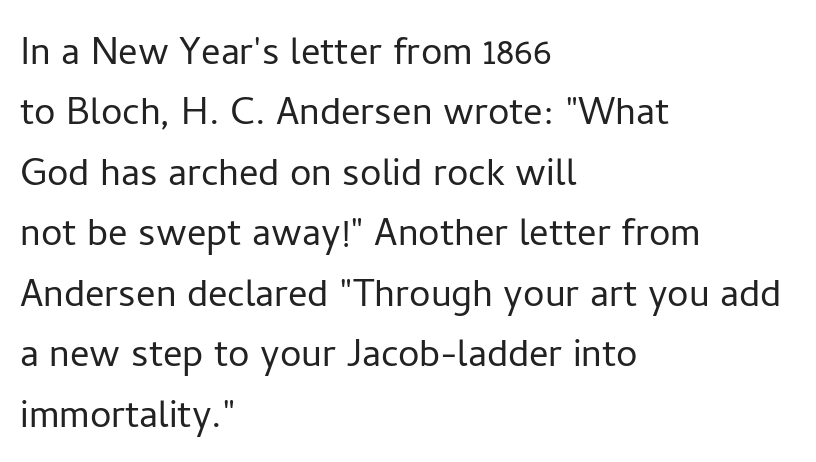
Each letter's strokes conclude bluntly, with no projecting serifs. Does extra space separate the letters? No, they use regular spacing. Bare-footed words on every line. Looks like regular typesetting: each glyph gets only the width it needs. All the whitespace from short lines collects on the right.
